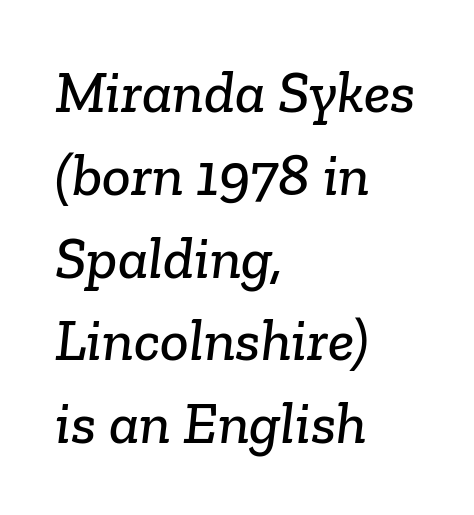
The image shows 60 px serif type; set left-aligned, normal line spacing (1.38x), normal letter spacing, not underlined; low stroke contrast and a medium x-height.
